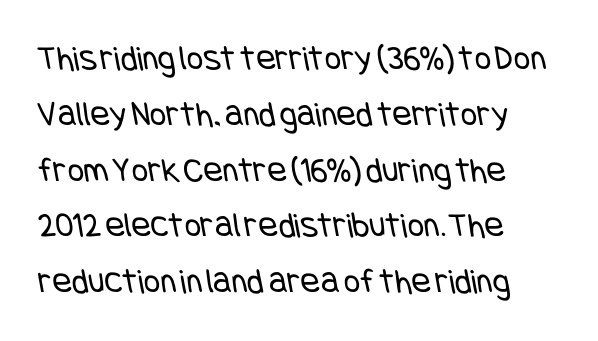
Q: Is the text bold? A: No.
Q: Is the typeface a serif or a sans-serif typeface? A: Sans-serif.
Q: Is the text underlined? A: No.
Q: How is the paragraph aligned? A: Left-aligned.
Q: Is the spacing between letters normal or unusually wide? A: Normal.
Q: Is the spacing between lines tight, normal or loose? A: Normal.
Q: Width (condensed, normal, or wide)? A: Condensed.
Q: Stroke contrast? A: Low.
Q: x-height? A: Large.
